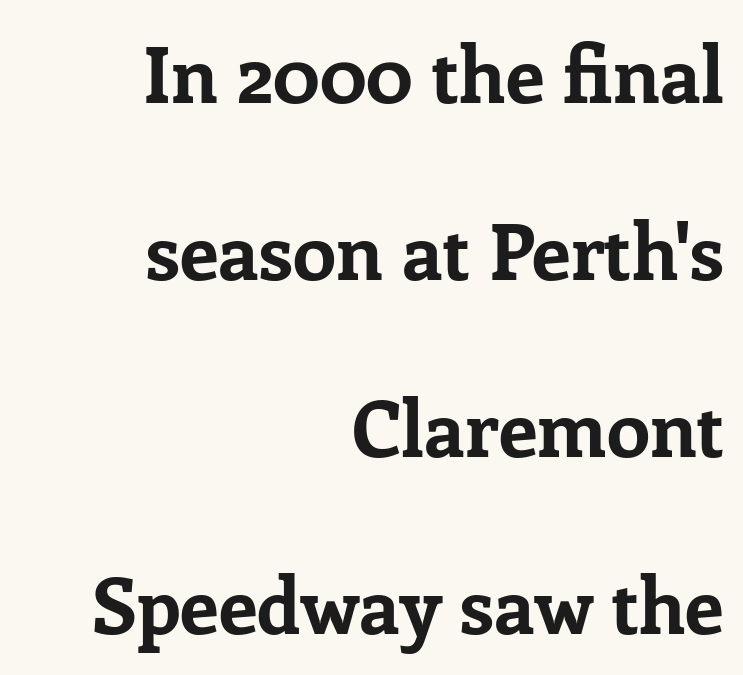
Q: Is the text bold? A: Yes.
Q: Is the text italic (slanted)? A: No, it is upright.
Q: Is the typeface a serif or a sans-serif typeface? A: Serif.
Q: Is the text underlined? A: No.
Q: How is the paragraph aligned? A: Right-aligned.
Q: Is the spacing between letters normal or unusually wide? A: Normal.
Q: Is the spacing between lines tight, normal or loose? A: Loose.
Q: Width (condensed, normal, or wide)? A: Normal.
Q: Stroke contrast? A: Low.
Q: x-height? A: Medium.
Q: Monospaced? A: No.
